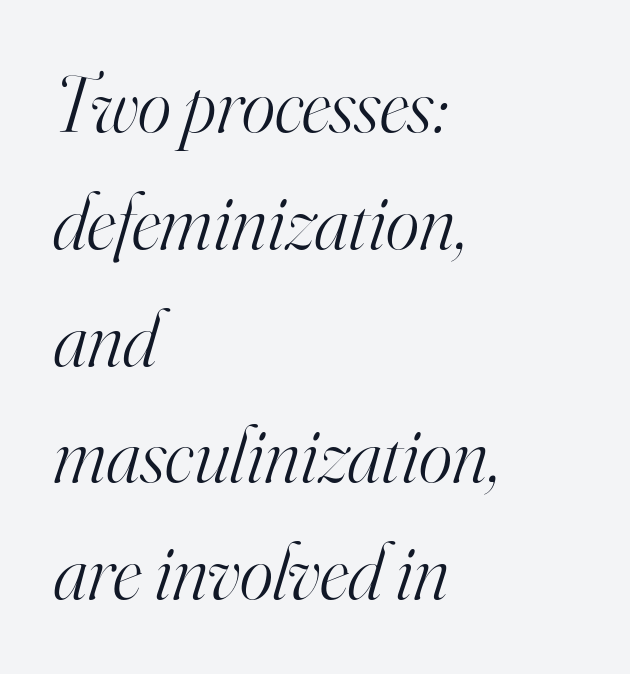
Q: Is the text bold? A: No.
Q: Is the text italic (slanted)? A: Yes, it leans right by about 16 degrees.
Q: Is the typeface a serif or a sans-serif typeface? A: Serif.
Q: Is the text underlined? A: No.
Q: How is the paragraph aligned? A: Left-aligned.
Q: Is the spacing between letters normal or unusually wide? A: Normal.
Q: Is the spacing between lines tight, normal or loose? A: Normal.
Q: Width (condensed, normal, or wide)? A: Normal.
Q: Stroke contrast? A: High.
Q: x-height? A: Small.
Q: Monospaced? A: No.
